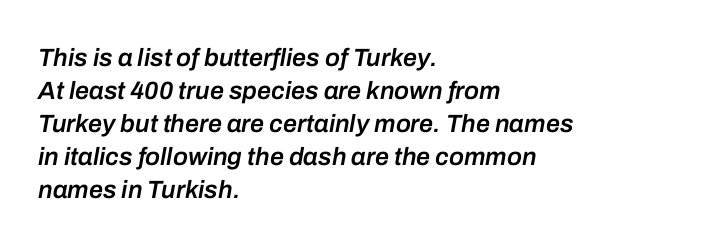
Q: Is the text bold? A: Semi-bold.
Q: Is the text italic (slanted)? A: Yes, it leans right by about 10 degrees.
Q: Is the text underlined? A: No.
Q: How is the paragraph aligned? A: Left-aligned.
Q: Is the spacing between letters normal or unusually wide? A: Normal.
Q: Is the spacing between lines tight, normal or loose? A: Normal.
